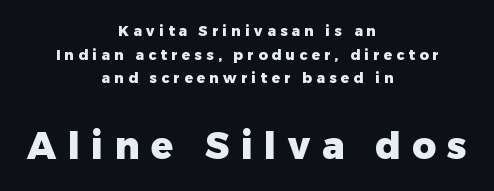
{"serif": "no", "italic": "no", "bold": "yes", "weight": "heavy", "width": "normal", "stroke_contrast": "low", "x_height": "medium", "monospaced": "no", "underline": "no", "align": "center", "line_spacing": "normal", "line_spacing_ratio": 1.69, "letter_spacing": "wide", "letter_spacing_em": 0.31, "larger_block": "second", "size_ratio": 2.64, "glyph_px": 37}
